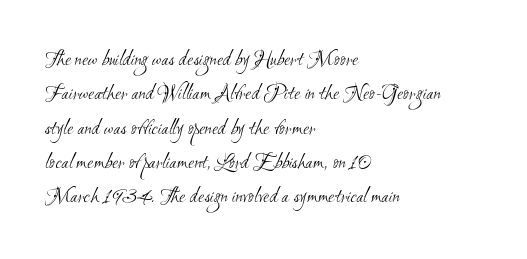
{"bold": "no", "underline": "no", "align": "left", "line_spacing": "normal", "line_spacing_ratio": 1.56, "letter_spacing": "normal", "letter_spacing_em": 0.0, "glyph_px": 22}
